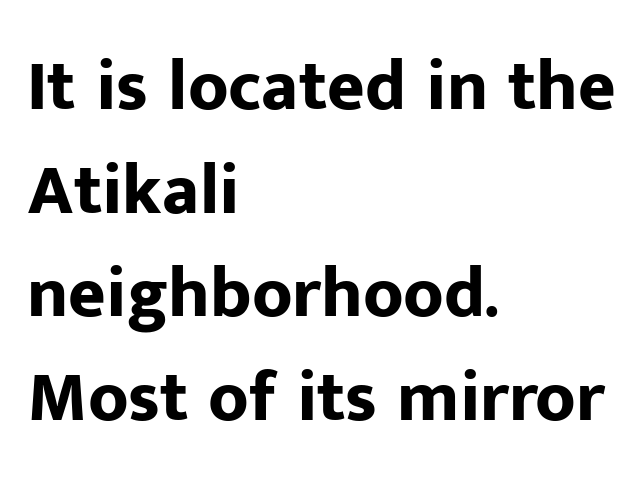
The image shows 72 px bold sans-serif type, upright; set left-aligned, normal line spacing (1.44x), normal letter spacing, not underlined; low stroke contrast and a medium x-height.
